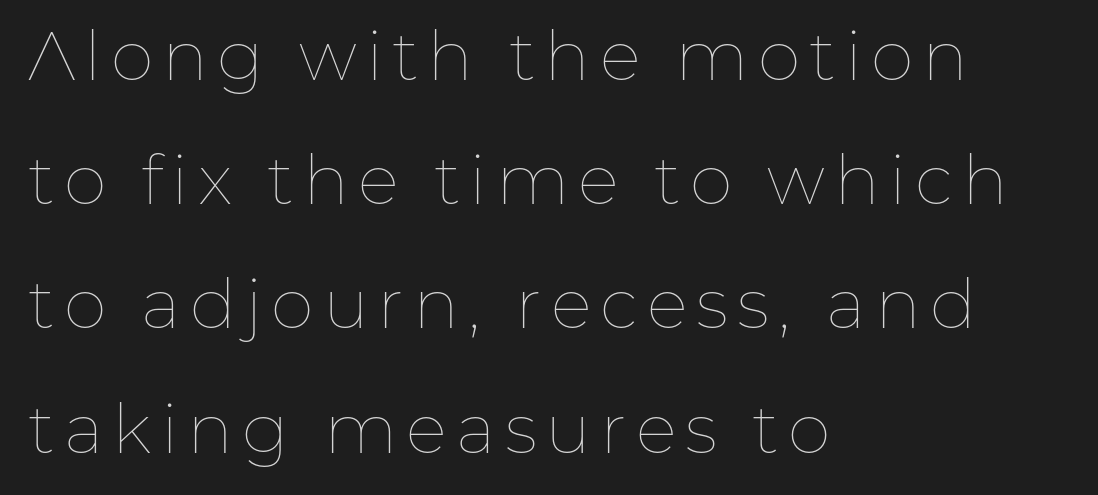
The setting favours the left margin, as ordinary paragraphs usually do. Quick note: not italic, upright. Is this a fixed-width face? No — the glyphs have proportional, varying widths. The zone under the glyphs is completely vacant.
